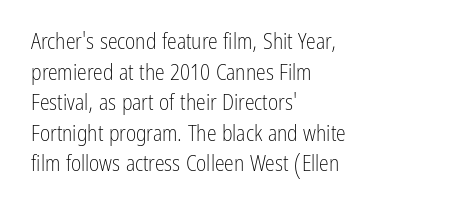
The image shows 22 px text type, upright; set left-aligned, normal line spacing (1.39x), normal letter spacing, not underlined.
